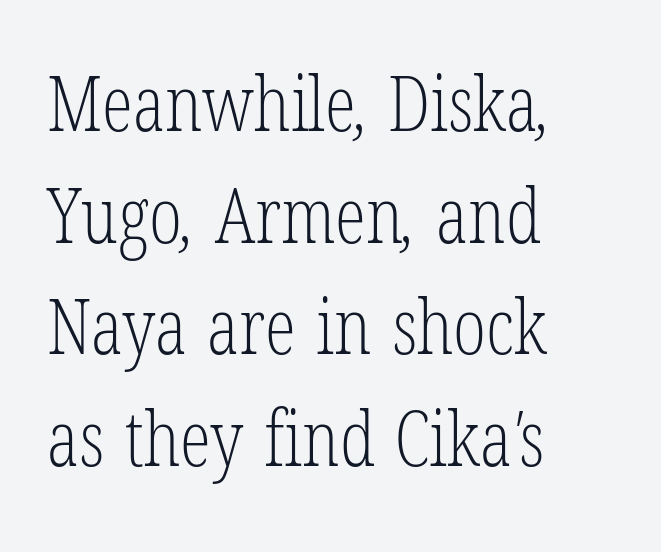
{"serif": "yes", "bold": "no", "weight": "light", "width": "condensed", "stroke_contrast": "low", "x_height": "medium", "monospaced": "no", "underline": "no", "align": "left", "line_spacing": "normal", "line_spacing_ratio": 1.43, "letter_spacing": "normal", "letter_spacing_em": 0.0, "glyph_px": 78}
